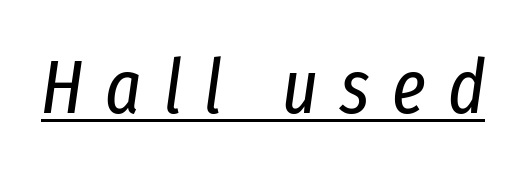
{"italic": "yes", "lean": "right", "slant_degrees": 8, "bold": "no", "weight": "regular", "width": "condensed", "stroke_contrast": "low", "x_height": "medium", "monospaced": "no", "underline": "yes", "letter_spacing": "wide", "letter_spacing_em": 0.29, "glyph_px": 76}
